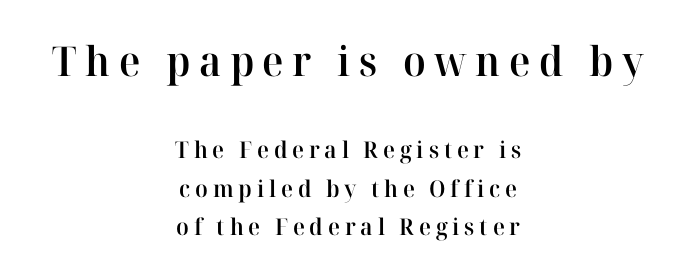
The lines are quadded center. Do the letters lean? They stand straight. A typesetter would call this proportional, since set widths differ per character. The string is rendered with underlining switched off. Is this a sans? No — the strokes have serifs. Slightly chunky letters — semibold, I'd say, not full bold.
